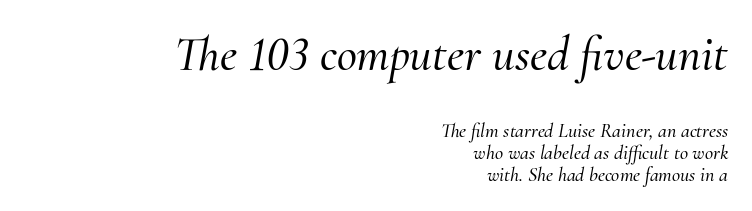
{"serif": "yes", "italic": "yes", "lean": "right", "slant_degrees": 10, "width": "normal", "stroke_contrast": "medium", "x_height": "small", "monospaced": "no", "underline": "no", "align": "right", "line_spacing": "tight", "line_spacing_ratio": 1.11, "letter_spacing": "normal", "letter_spacing_em": 0.0, "larger_block": "first", "size_ratio": 2.45, "glyph_px": 49}
